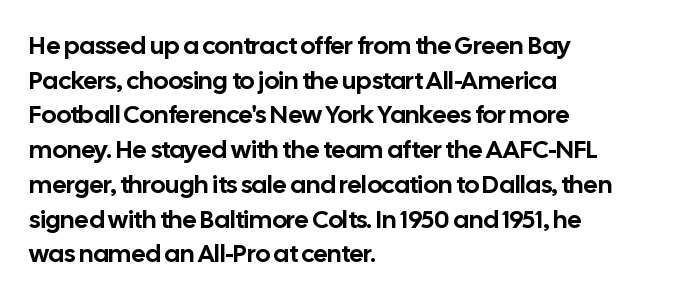
The image shows 25 px text type, upright; set left-aligned, normal line spacing (1.39x), normal letter spacing, not underlined.
